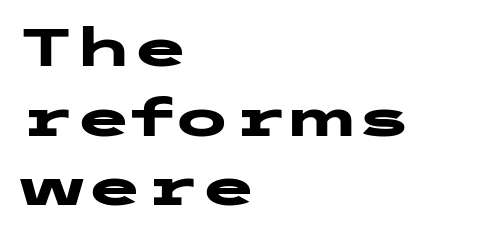
{"serif": "no", "italic": "no", "bold": "yes", "weight": "heavy", "width": "wide", "stroke_contrast": "low", "x_height": "medium", "underline": "no", "align": "left", "line_spacing": "normal", "line_spacing_ratio": 1.34, "letter_spacing": "normal", "letter_spacing_em": 0.0, "glyph_px": 52}
